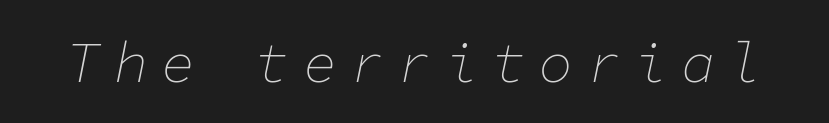
{"italic": "yes", "lean": "right", "slant_degrees": 11, "bold": "no", "weight": "thin", "width": "normal", "stroke_contrast": "low", "x_height": "medium", "monospaced": "yes", "underline": "no", "letter_spacing": "wide", "letter_spacing_em": 0.23, "glyph_px": 57}
